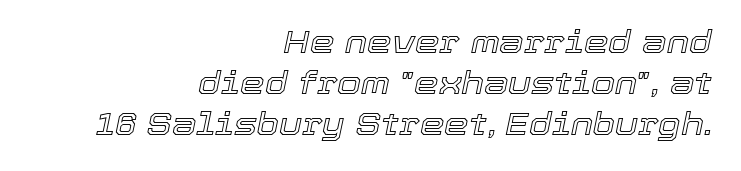
Q: Is the text italic (slanted)? A: Yes, it leans right by about 12 degrees.
Q: Is the text underlined? A: No.
Q: How is the paragraph aligned? A: Right-aligned.
Q: Is the spacing between letters normal or unusually wide? A: Normal.
Q: Is the spacing between lines tight, normal or loose? A: Normal.
Q: Width (condensed, normal, or wide)? A: Normal.
Q: x-height? A: Medium.
Q: Monospaced? A: No.
